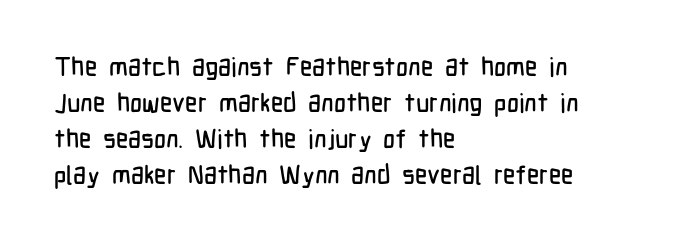
A typesetter would mark this as roman, not italic. Every row of glyphs begins at an identical x-position on the left. Descenders are the only things crossing below the line. Horizontal bands of white between lines are of average thickness.
